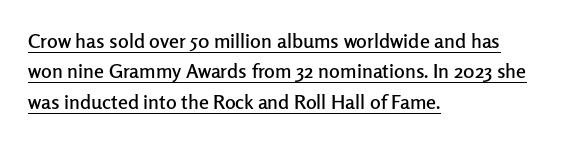
Letter spacing: default. Designer's note — italics off, roman on. Typeset ragged right — the left edge is the straight one. The lettering is marked with a stroke running underneath it. Leading: standard.
